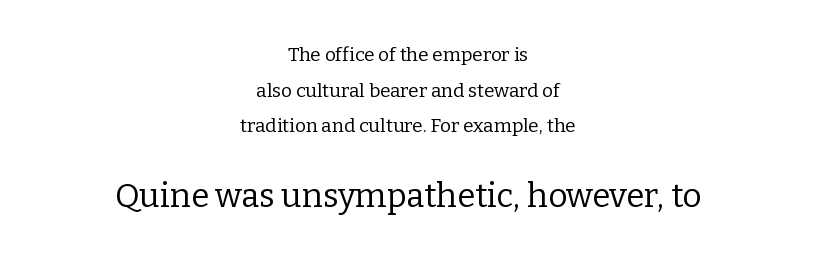
The image shows 33 px regular-weight serif type, upright; set centered, line spacing 1.87x, normal letter spacing, not underlined; the second (bottom) block is 1.74x larger; low stroke contrast and a medium x-height.
